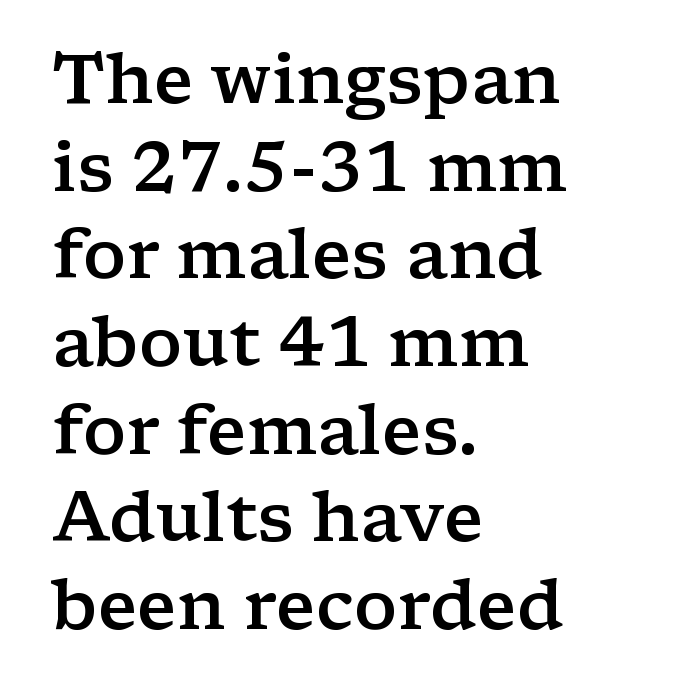
The designer left line spacing at the default. The letters stand upright; this is a roman face. The foot of each line stays bare and open. Weight: semibold (demi).
